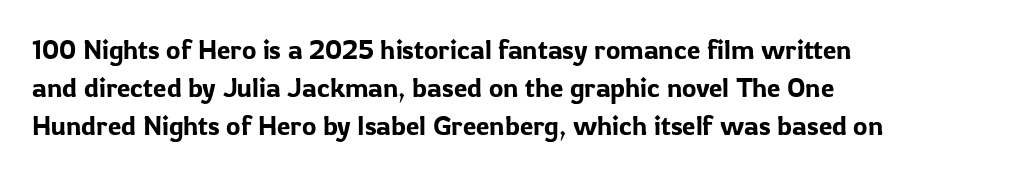
The image shows 27 px text type, upright; set left-aligned, normal line spacing (1.41x), normal letter spacing, not underlined.
